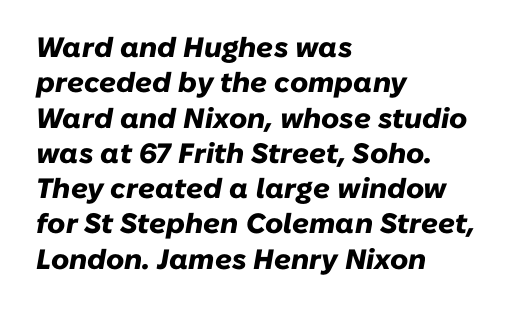
The image shows 28 px heavy type, italic (leaning right); set left-aligned, normal line spacing (1.26x), normal letter spacing, not underlined; low stroke contrast and a medium x-height.
